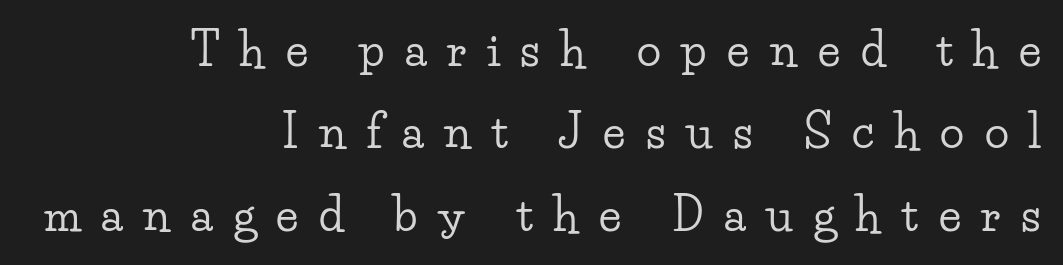
Q: Is the text italic (slanted)? A: No, it is upright.
Q: Is the typeface a serif or a sans-serif typeface? A: Serif.
Q: Is the text underlined? A: No.
Q: How is the paragraph aligned? A: Right-aligned.
Q: Is the spacing between letters normal or unusually wide? A: Unusually wide.
Q: Width (condensed, normal, or wide)? A: Wide.
Q: Stroke contrast? A: Low.
Q: x-height? A: Small.
Q: Monospaced? A: No.
